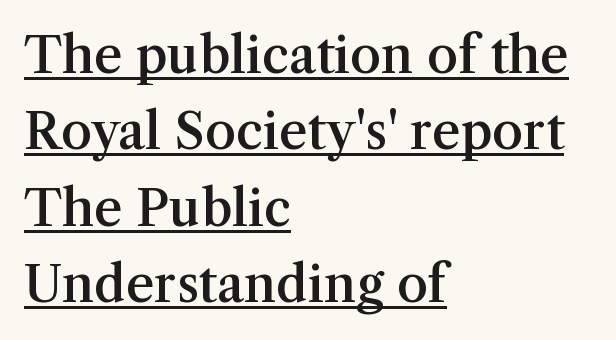
The image shows 50 px semibold serif type, upright; set left-aligned, normal line spacing (1.53x), normal letter spacing, underlined; medium stroke contrast and a medium x-height.
